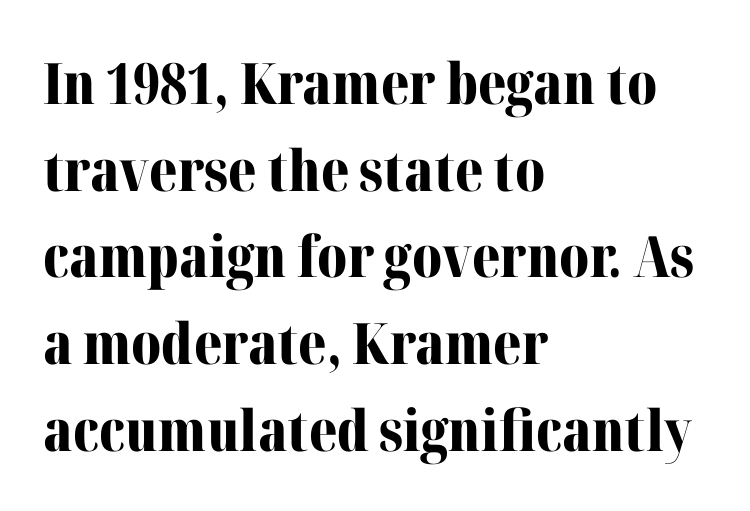
Q: Is the text bold? A: Yes.
Q: Is the text italic (slanted)? A: No, it is upright.
Q: Is the typeface a serif or a sans-serif typeface? A: Serif.
Q: Is the text underlined? A: No.
Q: How is the paragraph aligned? A: Left-aligned.
Q: Is the spacing between letters normal or unusually wide? A: Normal.
Q: Is the spacing between lines tight, normal or loose? A: Normal.
Q: Width (condensed, normal, or wide)? A: Normal.
Q: Stroke contrast? A: Medium.
Q: x-height? A: Medium.
Q: Monospaced? A: No.
